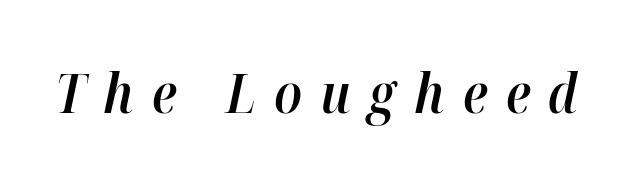
{"italic": "yes", "lean": "right", "slant_degrees": 12, "bold": "semi", "weight": "semibold", "width": "normal", "stroke_contrast": "high", "x_height": "medium", "monospaced": "no", "underline": "no", "letter_spacing": "wide", "letter_spacing_em": 0.34, "glyph_px": 54}
